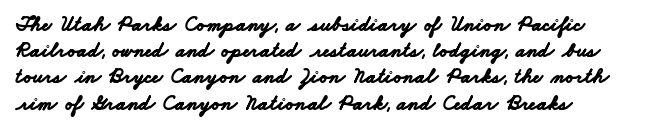
{"bold": "yes", "underline": "no", "align": "left", "line_spacing": "normal", "line_spacing_ratio": 1.25, "letter_spacing": "normal", "letter_spacing_em": 0.0, "glyph_px": 21}
